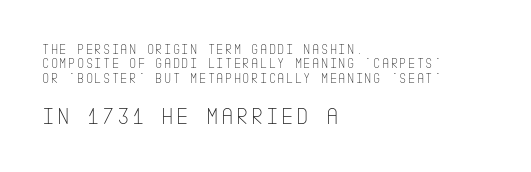
The image shows 24 px text type, upright; set left-aligned, tight line spacing (1.03x), not underlined; the second (bottom) block is 1.71x larger.
